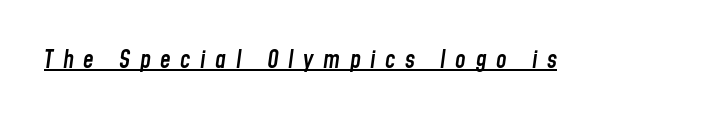
How are the letters spaced? Widely, with obvious added tracking. Descenders here cross a horizontal rule under the line. Its strokes are somewhat broadened, the hallmark of semibold type. The typography opts for an oblique posture over an upright one.
